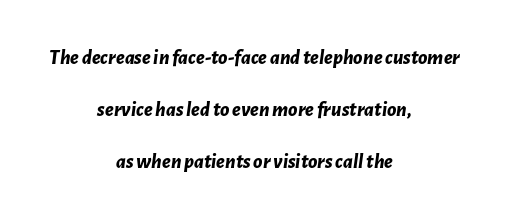
Which margin do the lines hug? Neither — every line sits in the middle. Bare-footed words on every line. Chunky letters — that's bold for sure. Widely set lines give the paragraph a tall, airy silhouette. Notice how the stems are inclined rather than vertical — that's the hallmark of italics.
